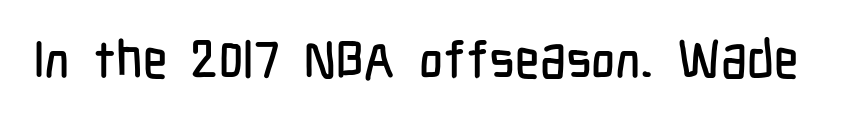
The image shows 52 px condensed sans-serif type, upright; set normal letter spacing, not underlined; low stroke contrast and a medium x-height.
